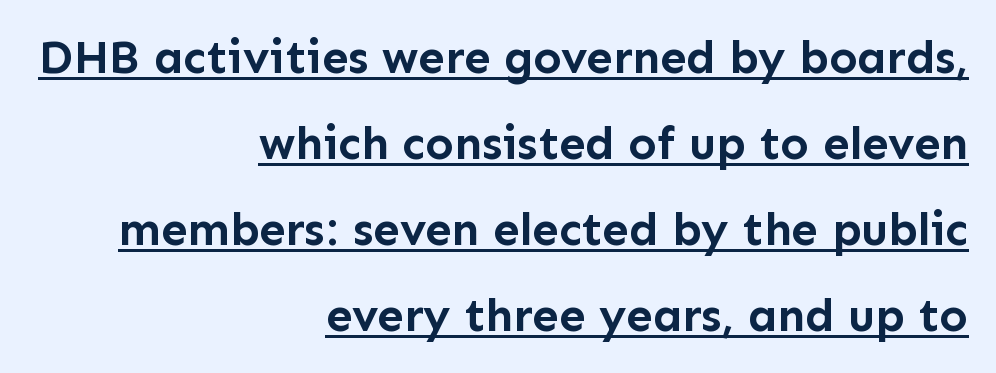
{"serif": "no", "italic": "no", "bold": "yes", "weight": "semibold", "width": "normal", "stroke_contrast": "low", "x_height": "medium", "monospaced": "no", "underline": "yes", "align": "right", "line_spacing_ratio": 1.83, "letter_spacing": "normal", "letter_spacing_em": 0.0, "glyph_px": 47}
